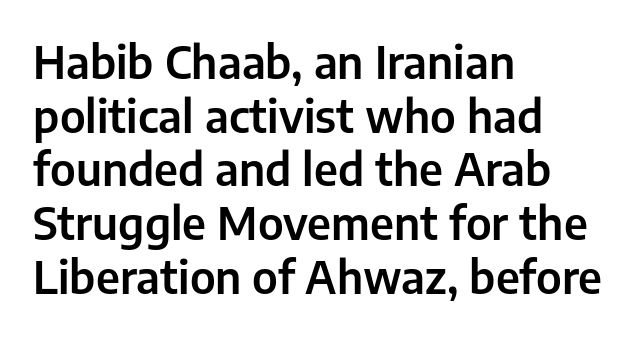
{"serif": "no", "italic": "no", "width": "normal", "stroke_contrast": "low", "x_height": "medium", "monospaced": "no", "underline": "no", "align": "left", "line_spacing_ratio": 1.22, "letter_spacing": "normal", "letter_spacing_em": 0.0, "glyph_px": 44}
